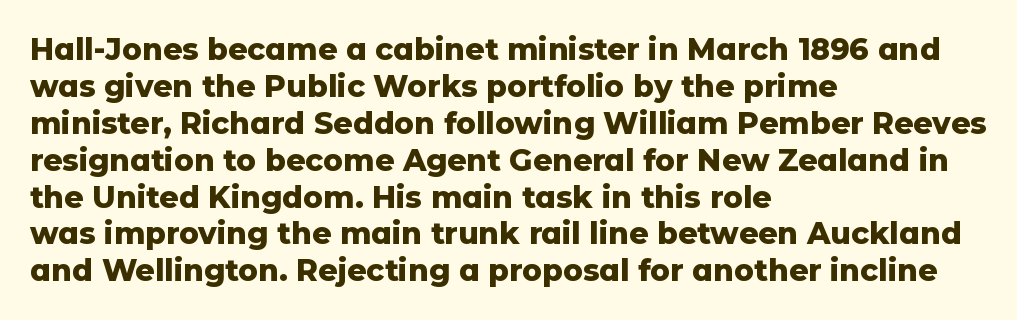
{"serif": "no", "italic": "no", "bold": "yes", "weight": "heavy", "width": "normal", "stroke_contrast": "low", "x_height": "medium", "monospaced": "no", "underline": "no", "align": "left", "line_spacing_ratio": 1.23, "letter_spacing": "normal", "letter_spacing_em": 0.0, "glyph_px": 30}
